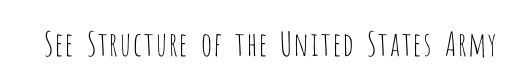
Q: Is the text bold? A: No.
Q: Is the text italic (slanted)? A: No, it is upright.
Q: Is the typeface a serif or a sans-serif typeface? A: Sans-serif.
Q: Is the text underlined? A: No.
Q: Is the spacing between letters normal or unusually wide? A: Normal.
Q: Width (condensed, normal, or wide)? A: Condensed.
Q: Stroke contrast? A: Low.
Q: x-height? A: Large.
Q: Monospaced? A: No.
